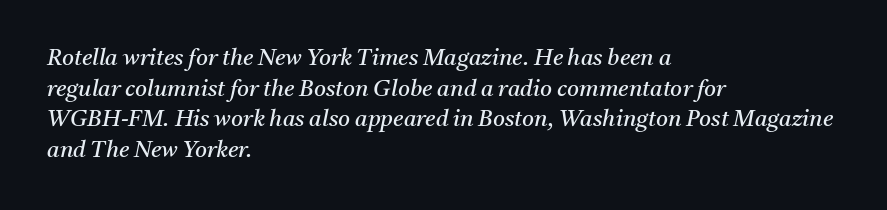
Q: Is the text bold? A: No.
Q: Is the text italic (slanted)? A: Yes, it leans right by about 11 degrees.
Q: Is the text underlined? A: No.
Q: How is the paragraph aligned? A: Left-aligned.
Q: Is the spacing between letters normal or unusually wide? A: Normal.
Q: Is the spacing between lines tight, normal or loose? A: Normal.
